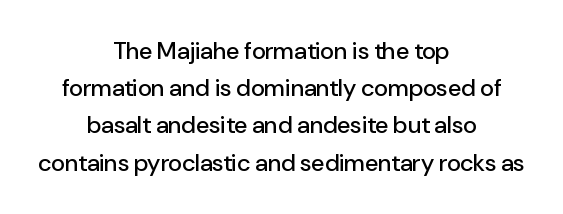
The image shows 24 px text type, upright; set centered, normal line spacing (1.55x), normal letter spacing, not underlined.
